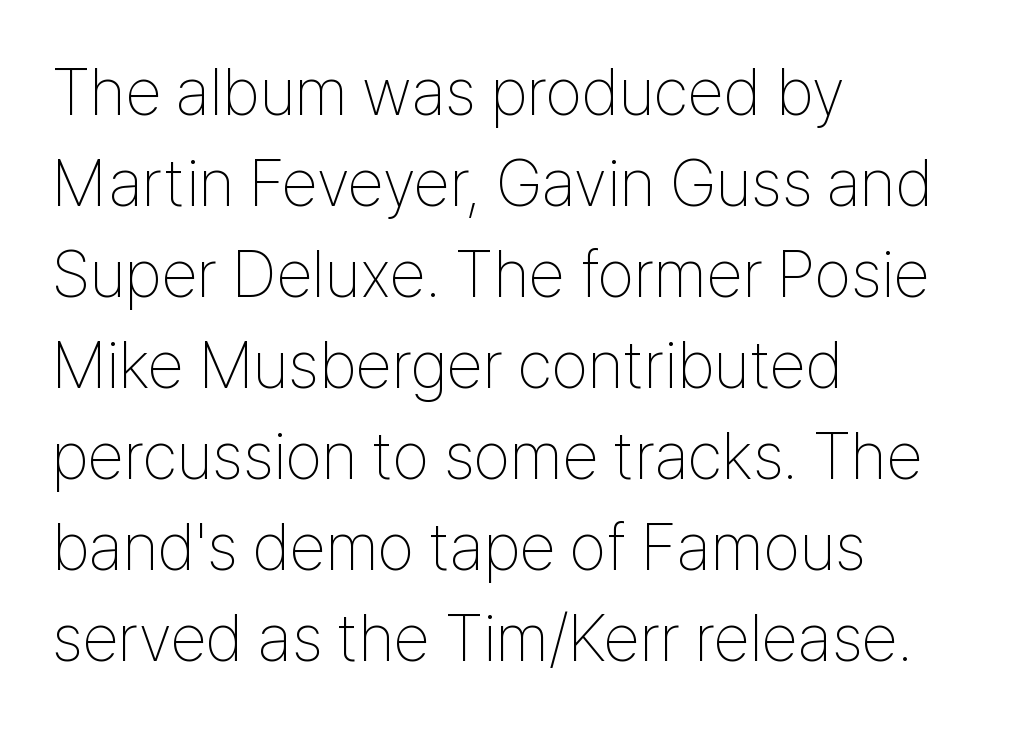
The image shows 66 px thin, condensed sans-serif type, upright; set left-aligned, normal line spacing (1.38x), normal letter spacing, not underlined; low stroke contrast and a medium x-height.
